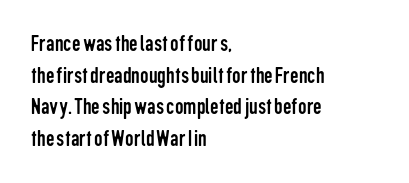
Q: Is the text bold? A: No.
Q: Is the text italic (slanted)? A: No, it is upright.
Q: Is the text underlined? A: No.
Q: How is the paragraph aligned? A: Left-aligned.
Q: Is the spacing between letters normal or unusually wide? A: Normal.
Q: Is the spacing between lines tight, normal or loose? A: Normal.
